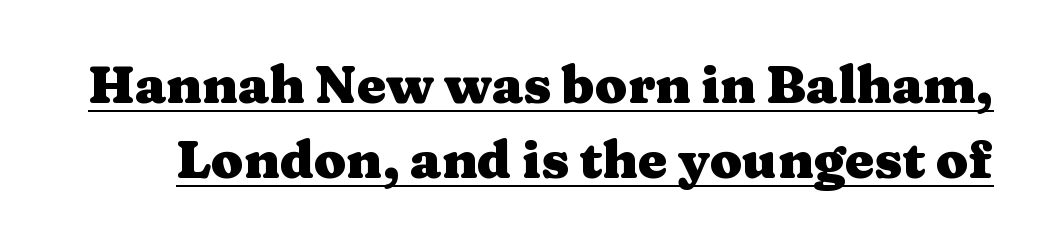
Every letter is thick-stroked: bold, no question. Character widths vary here, with narrow letters taking less room than wide ones. A serif font was chosen for this passage. Looks like someone drew a line under every word here.
